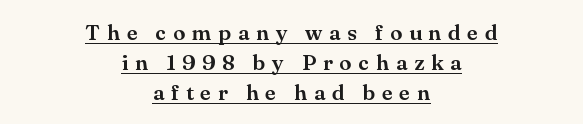
{"italic": "no", "underline": "yes", "align": "center", "line_spacing": "normal", "line_spacing_ratio": 1.36, "letter_spacing": "wide", "letter_spacing_em": 0.31, "glyph_px": 22}
